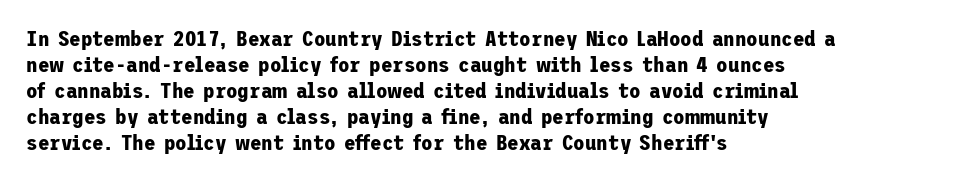
{"italic": "no", "bold": "yes", "underline": "no", "align": "left", "line_spacing_ratio": 1.24, "letter_spacing": "normal", "letter_spacing_em": 0.0, "glyph_px": 21}
